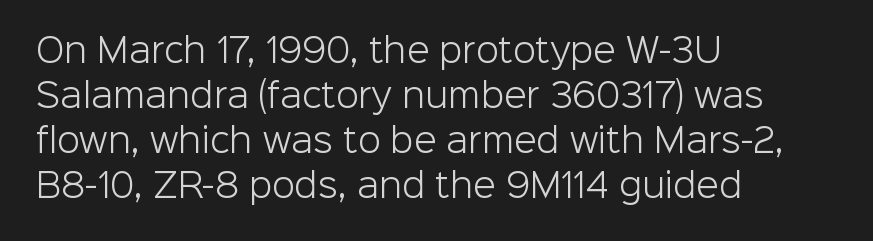
The image shows 33 px light sans-serif type, upright; set left-aligned, normal line spacing (1.36x), normal letter spacing, not underlined; low stroke contrast and a medium x-height.
